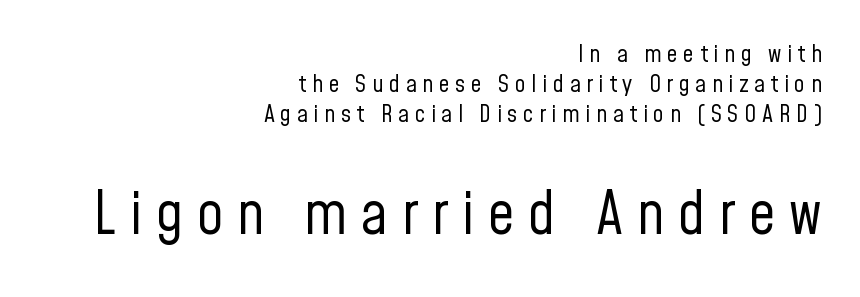
Q: Is the text bold? A: No.
Q: Is the text italic (slanted)? A: No, it is upright.
Q: Is the typeface a serif or a sans-serif typeface? A: Sans-serif.
Q: Is the text underlined? A: No.
Q: How is the paragraph aligned? A: Right-aligned.
Q: Is the spacing between letters normal or unusually wide? A: Unusually wide.
Q: Is the spacing between lines tight, normal or loose? A: Normal.
Q: Which block of text is set in a larger size, the first (top) or the second (bottom)? A: The second (bottom) one.
Q: Width (condensed, normal, or wide)? A: Condensed.
Q: Stroke contrast? A: Low.
Q: x-height? A: Medium.
Q: Monospaced? A: No.
